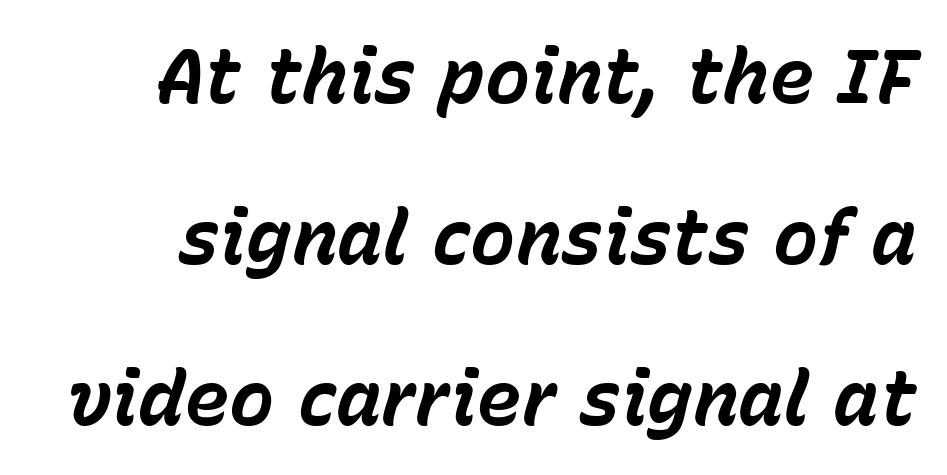
Q: Is the text bold? A: Yes.
Q: Is the text italic (slanted)? A: Yes, it leans right by about 15 degrees.
Q: Is the text underlined? A: No.
Q: Is the spacing between letters normal or unusually wide? A: Normal.
Q: Is the spacing between lines tight, normal or loose? A: Loose.
Q: Width (condensed, normal, or wide)? A: Normal.
Q: Stroke contrast? A: Low.
Q: x-height? A: Medium.
Q: Monospaced? A: No.
